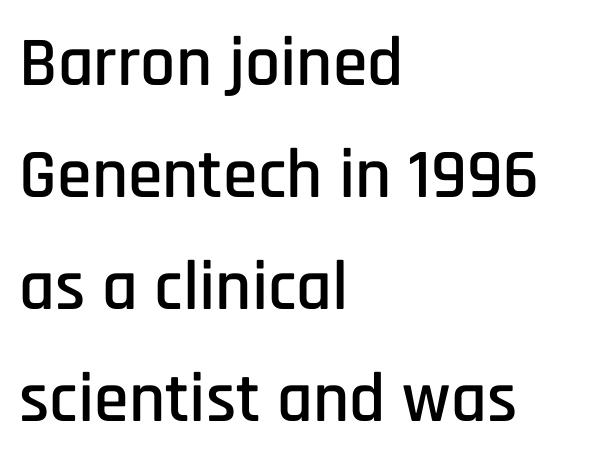
The image shows 70 px condensed sans-serif type, upright; set left-aligned, normal line spacing (1.6x), normal letter spacing, not underlined; low stroke contrast and a large x-height.
